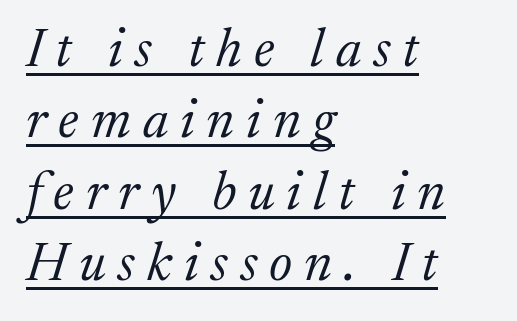
Q: Is the text bold? A: No.
Q: Is the text italic (slanted)? A: Yes, it leans right by about 17 degrees.
Q: Is the typeface a serif or a sans-serif typeface? A: Serif.
Q: Is the text underlined? A: Yes.
Q: How is the paragraph aligned? A: Left-aligned.
Q: Is the spacing between letters normal or unusually wide? A: Unusually wide.
Q: Is the spacing between lines tight, normal or loose? A: Normal.
Q: Width (condensed, normal, or wide)? A: Normal.
Q: Stroke contrast? A: Medium.
Q: x-height? A: Medium.
Q: Monospaced? A: No.
